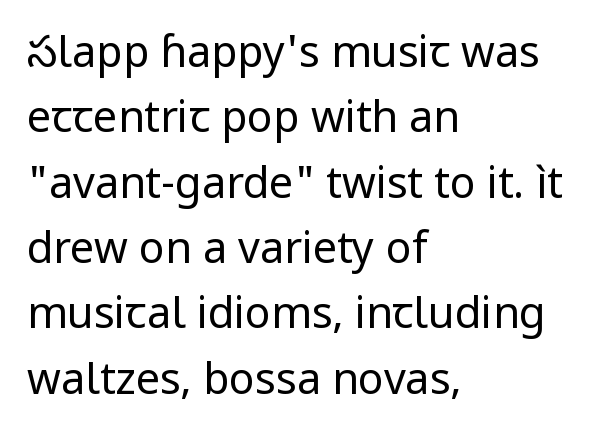
The image shows 43 px regular-weight sans-serif type, upright; set left-aligned, normal line spacing (1.52x), normal letter spacing, not underlined; low stroke contrast and a medium x-height.
